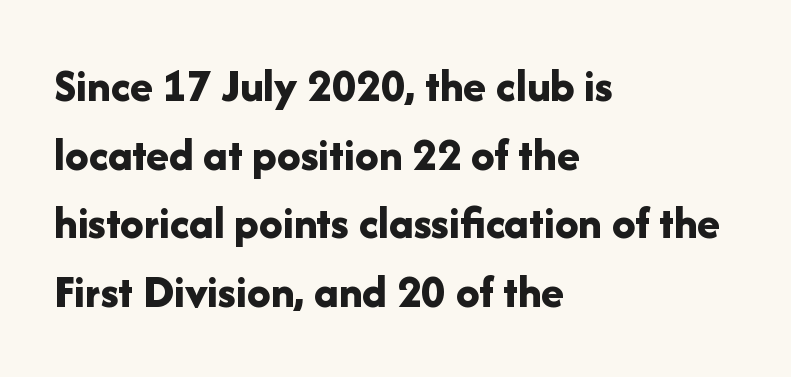
{"serif": "no", "italic": "no", "bold": "yes", "weight": "bold", "width": "normal", "stroke_contrast": "low", "x_height": "medium", "monospaced": "no", "underline": "no", "align": "left", "line_spacing": "normal", "line_spacing_ratio": 1.46, "letter_spacing": "normal", "letter_spacing_em": 0.0, "glyph_px": 47}
